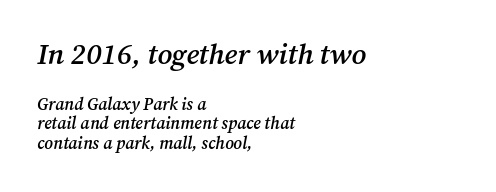
The image shows 29 px semibold serif type, italic (leaning right); set left-aligned, tight line spacing (1.15x), normal letter spacing, not underlined; the first (top) block is 1.71x larger; medium stroke contrast and a medium x-height.
